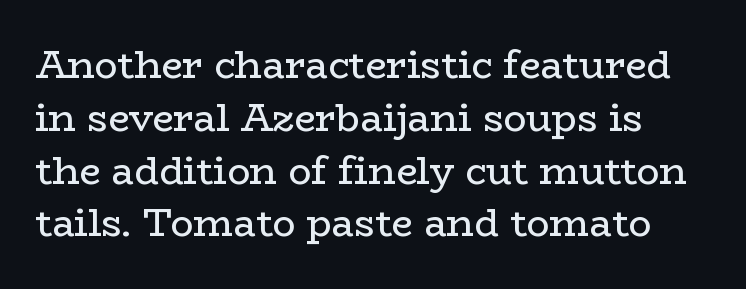
The image shows 38 px regular-weight, wide serif type, upright; set left-aligned, normal line spacing (1.39x), normal letter spacing, not underlined; low stroke contrast and a medium x-height.
